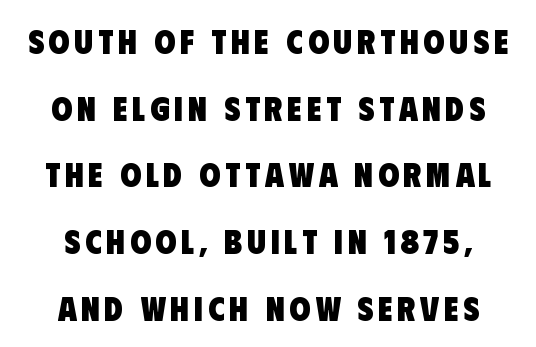
Q: Is the text bold? A: Yes.
Q: Is the typeface a serif or a sans-serif typeface? A: Sans-serif.
Q: Is the text underlined? A: No.
Q: How is the paragraph aligned? A: Centered.
Q: Is the spacing between lines tight, normal or loose? A: Loose.
Q: Width (condensed, normal, or wide)? A: Condensed.
Q: Stroke contrast? A: Low.
Q: x-height? A: Large.
Q: Monospaced? A: No.
